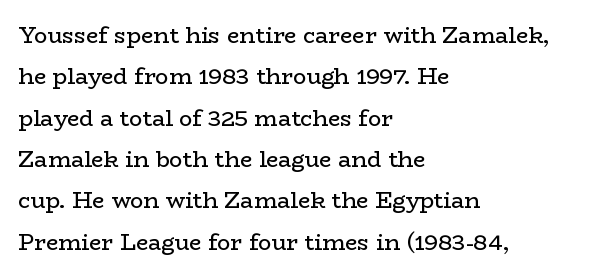
Q: Is the text bold? A: No.
Q: Is the text italic (slanted)? A: No, it is upright.
Q: Is the text underlined? A: No.
Q: How is the paragraph aligned? A: Left-aligned.
Q: Is the spacing between letters normal or unusually wide? A: Normal.
